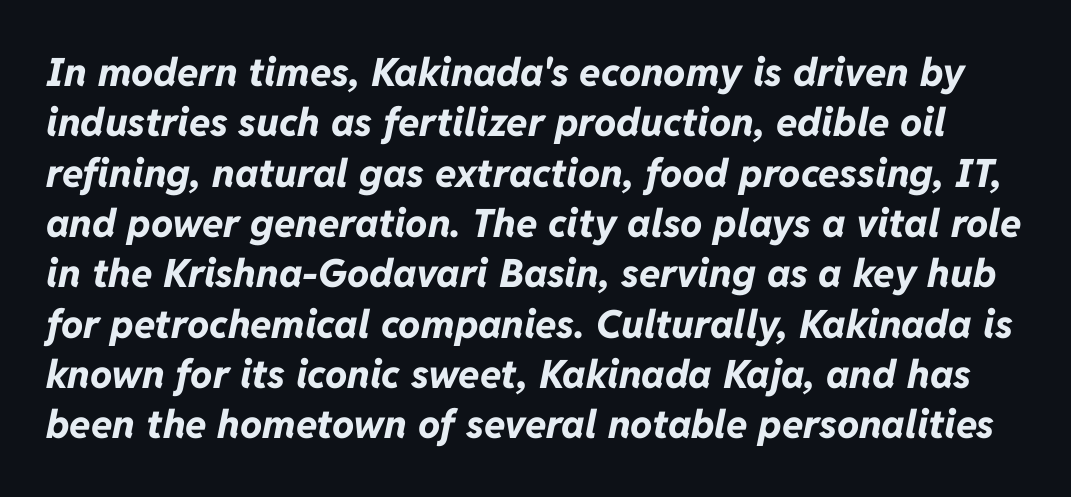
{"italic": "yes", "lean": "right", "slant_degrees": 11, "bold": "yes", "weight": "bold", "width": "normal", "stroke_contrast": "low", "x_height": "medium", "monospaced": "no", "underline": "no", "line_spacing": "normal", "line_spacing_ratio": 1.29, "letter_spacing": "normal", "letter_spacing_em": 0.0, "glyph_px": 39}
